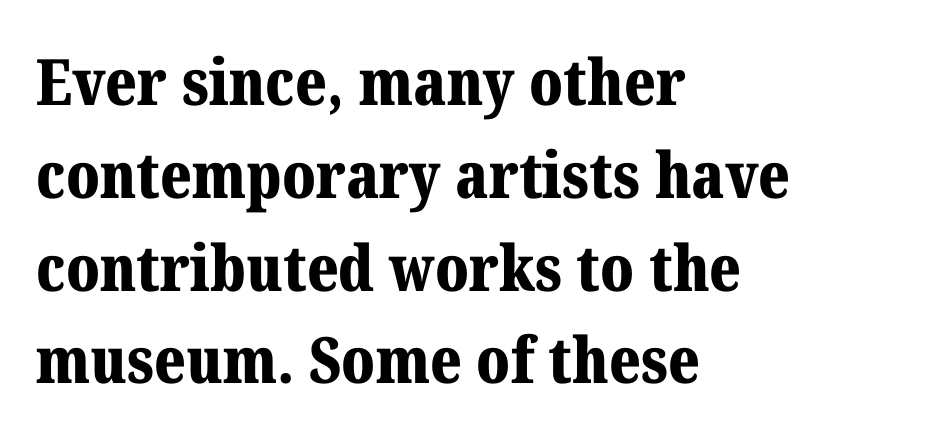
{"serif": "yes", "italic": "no", "bold": "yes", "weight": "bold", "width": "normal", "stroke_contrast": "medium", "x_height": "medium", "monospaced": "no", "underline": "no", "align": "left", "line_spacing": "normal", "line_spacing_ratio": 1.45, "letter_spacing": "normal", "letter_spacing_em": 0.0, "glyph_px": 64}
